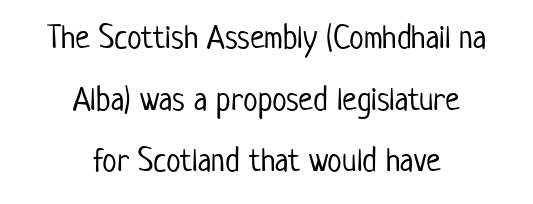
{"serif": "no", "italic": "no", "bold": "no", "weight": "light", "width": "condensed", "stroke_contrast": "low", "x_height": "medium", "monospaced": "no", "underline": "no", "align": "center", "line_spacing_ratio": 1.87, "letter_spacing": "normal", "letter_spacing_em": 0.0, "glyph_px": 33}
